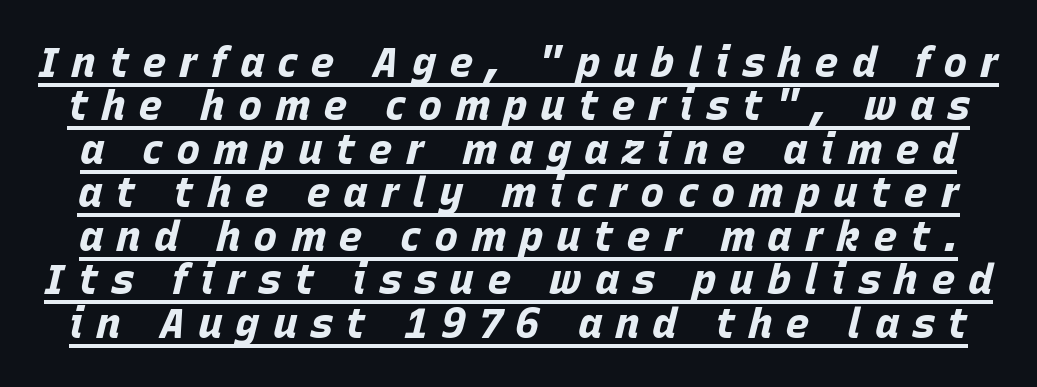
Q: Is the text bold? A: Yes.
Q: Is the text italic (slanted)? A: Yes, it leans right by about 15 degrees.
Q: Is the text underlined? A: Yes.
Q: Is the spacing between letters normal or unusually wide? A: Unusually wide.
Q: Is the spacing between lines tight, normal or loose? A: Tight.
Q: Width (condensed, normal, or wide)? A: Normal.
Q: Stroke contrast? A: Low.
Q: x-height? A: Large.
Q: Monospaced? A: No.
